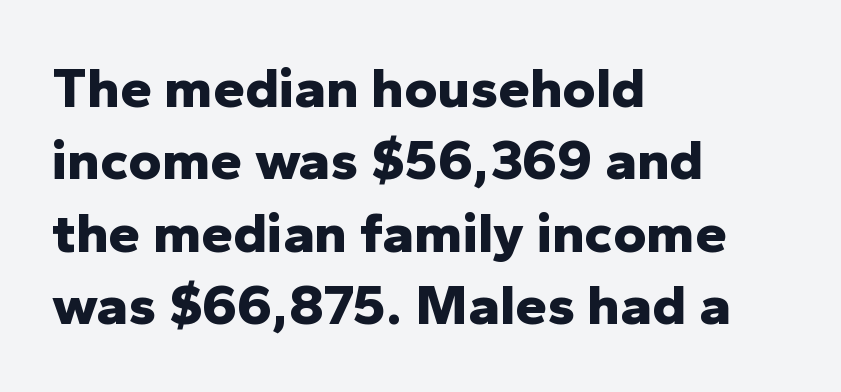
The image shows 57 px bold sans-serif type, upright; set left-aligned, normal line spacing (1.27x), normal letter spacing, not underlined; low stroke contrast and a medium x-height.
